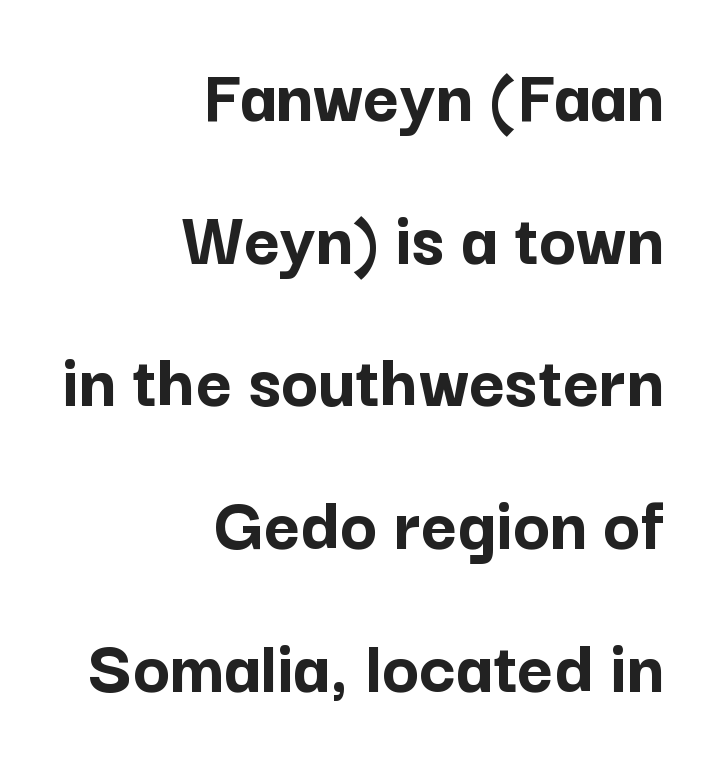
Spacing verdict: proportional, widths tailored to each character. This rendering features lettering with no underline. Strokes here are thick enough to call this a true bold. Is there any slant? The stems are plumb.
